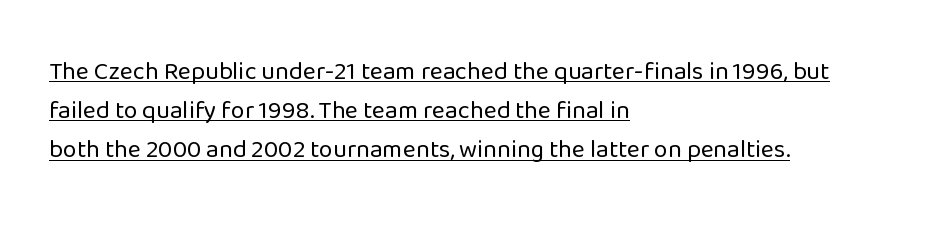
Q: Is the text bold? A: No.
Q: Is the text italic (slanted)? A: No, it is upright.
Q: Is the text underlined? A: Yes.
Q: How is the paragraph aligned? A: Left-aligned.
Q: Is the spacing between letters normal or unusually wide? A: Normal.
Q: Is the spacing between lines tight, normal or loose? A: Normal.
